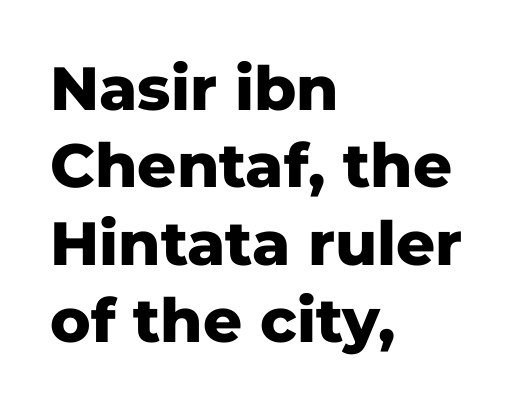
These lines sit exactly where default settings would place them. The gaps between neighbouring characters are ordinary and unremarkable. The text was rendered using a sans face with plain stroke endings. Plain, unruled lines of type. Spacing verdict: proportional, widths tailored to each character.
